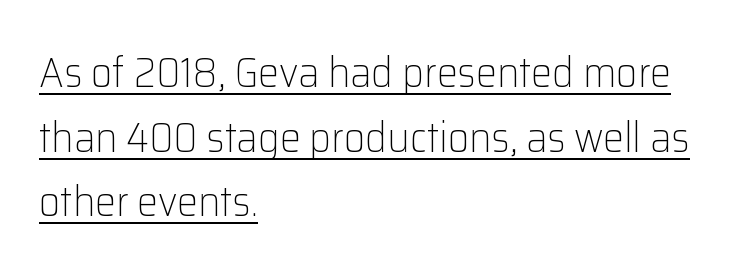
The image shows 42 px light sans-serif type, upright; set left-aligned, normal line spacing (1.54x), normal letter spacing, underlined; low stroke contrast and a medium x-height.
